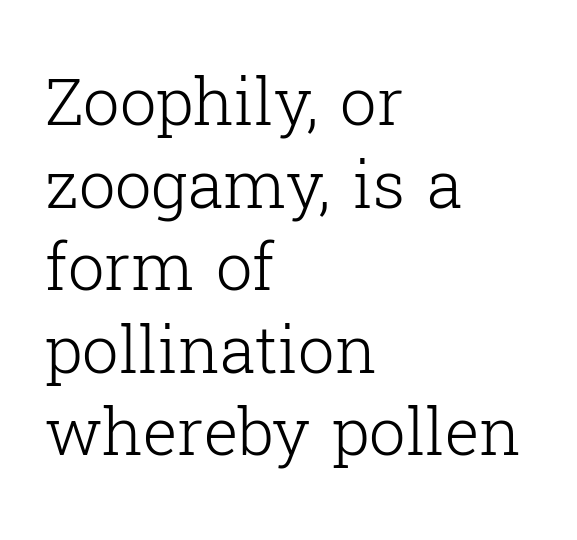
{"serif": "yes", "italic": "no", "bold": "no", "weight": "light", "width": "normal", "stroke_contrast": "low", "x_height": "medium", "monospaced": "no", "underline": "no", "align": "left", "line_spacing": "normal", "line_spacing_ratio": 1.27, "letter_spacing": "normal", "letter_spacing_em": 0.0, "glyph_px": 65}
